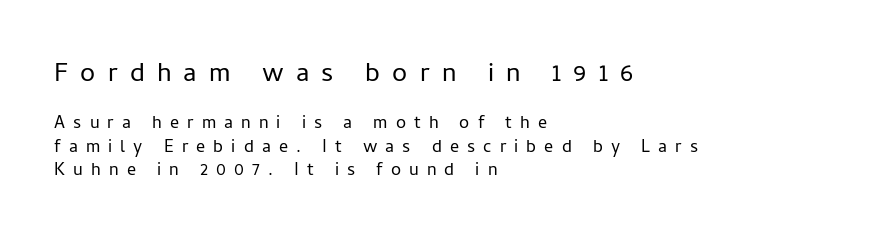
The rendering shrinks the type as you move from the upper chunk to the lower. The passage shown has open, widely tracked lettering throughout. Unmarked baselines from the first word to the last. The space between consecutive lines is moderate. The rendering anchors every line to the left-hand side. The letterforms sit at book weight or below.
